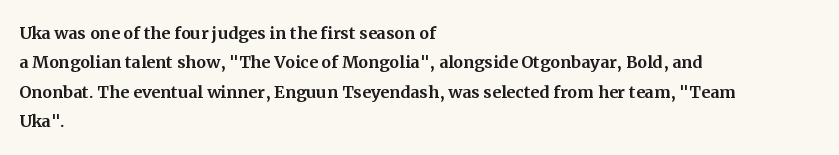
Reading down the block, your eye returns to a fixed left position each line. The type sits square on the baseline with zero lean. The space directly below the letters is spotless. Notice how descenders clear the ascenders below comfortably — that's standard leading. Each word holds together tightly as a unit, with standard inter-letter gaps.
